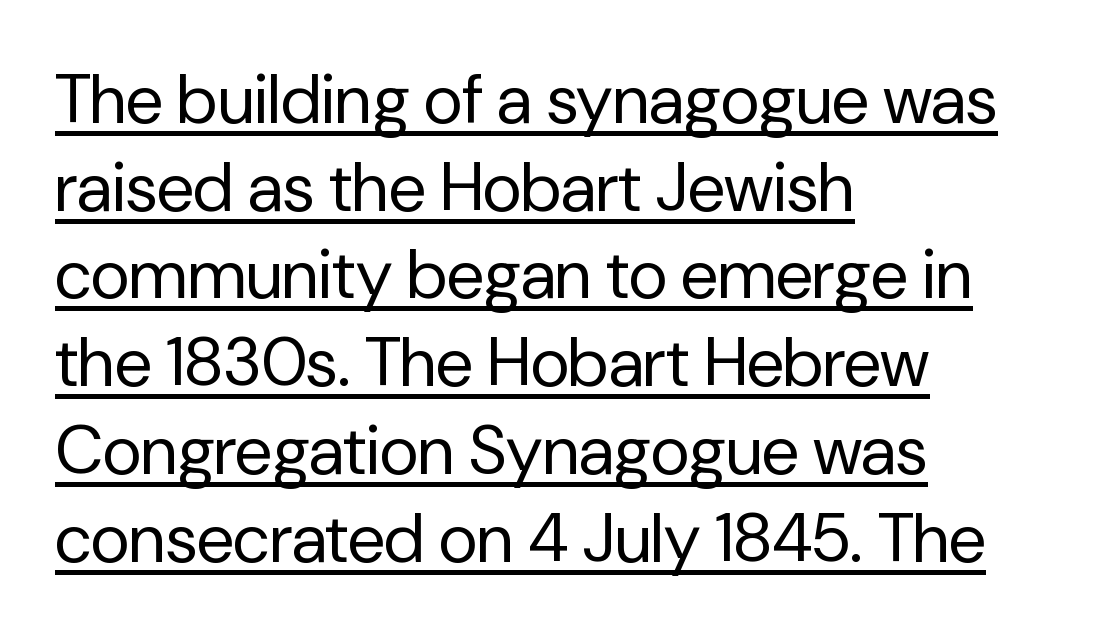
Weight class: somewhere from thin through regular. Words appear dense and cohesive because spacing is normal. The rendering uses natural spacing where letterforms have individual widths. Is there much room between lines? A standard amount, neither cramped nor airy. Somebody hit Ctrl+U on this one — the words are underlined.
